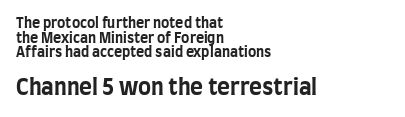
The image shows 22 px bold type, upright; set left-aligned, tight line spacing (1.04x), normal letter spacing, not underlined; the second (bottom) block is 1.57x larger.
